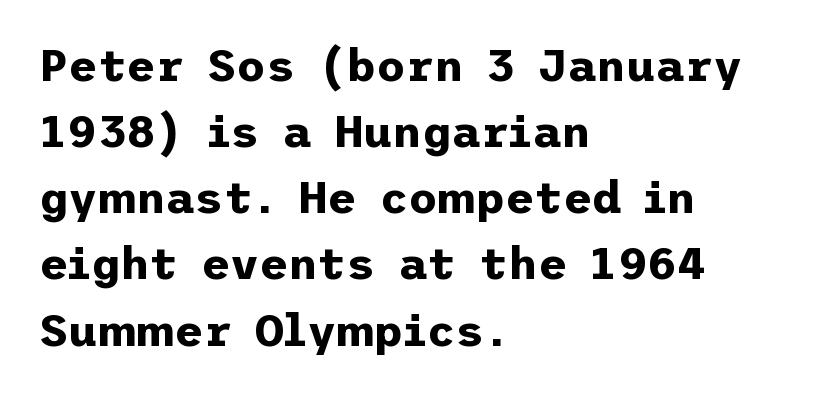
A typesetter would label this face a sans. Is the block centered? No — it sits flush against the left margin. Vertical strokes here are truly vertical. A dark, heavy texture on the line: the type is bold. Reading down the column, the eye jumps a familiar distance to each next line. Just letters on the line, the space beneath them empty.
